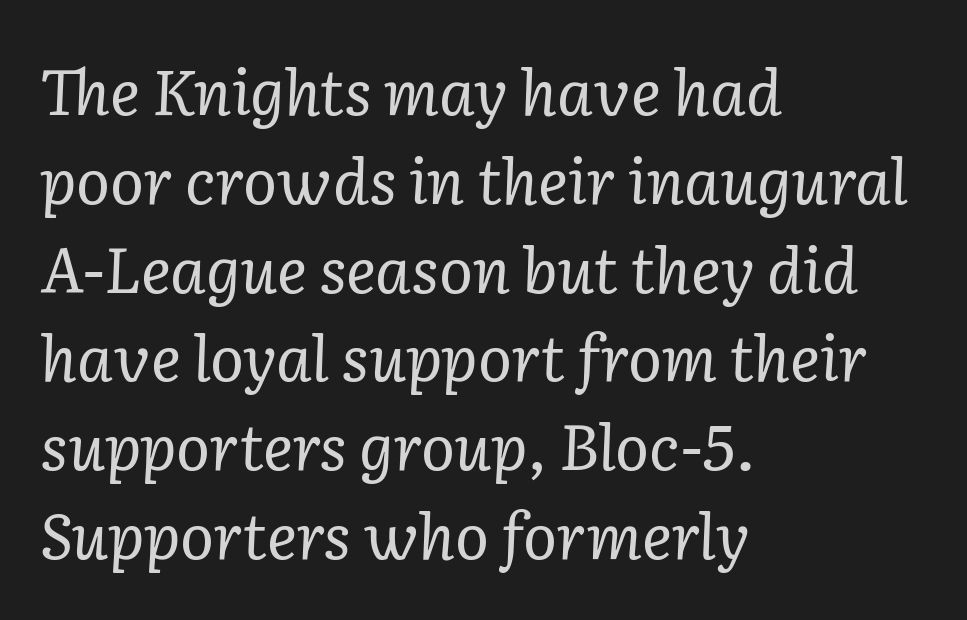
Designer's note — italics engaged. The specimen omits any rule beneath the text block's lines. Serifs: yes, visible at the terminals of the letterforms. Proportional: the letters do not fall into vertical columns. The cut favours lightness, reaching ordinary text weight at its darkest. What stands out about the letter spacing? Nothing — it is the standard amount.
